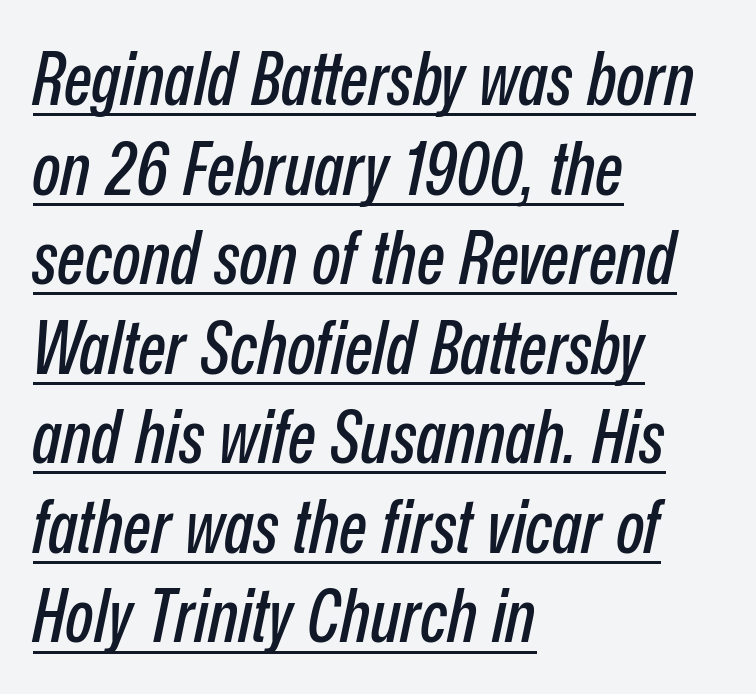
Slant detected: the letters are inclined. Notice how the passage keeps a crisp vertical edge on the left only. Observe the ordinary spacing: letters are neighbours, not strangers. The rendering uses natural spacing where letterforms have individual widths.
